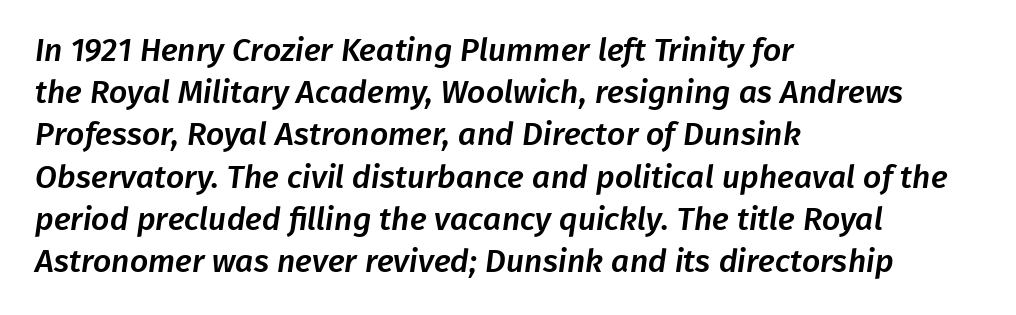
The image shows 32 px sans-serif type; set left-aligned, normal line spacing (1.32x), normal letter spacing, not underlined; low stroke contrast and a medium x-height.
